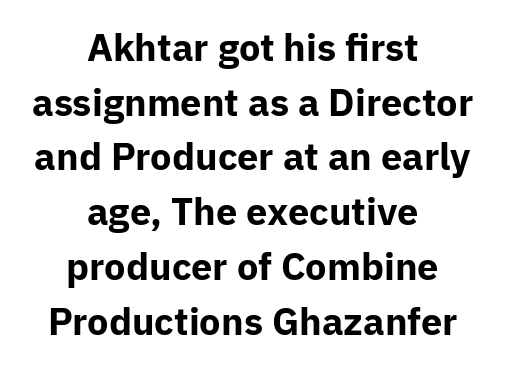
The image shows 38 px bold sans-serif type, upright; set centered, normal line spacing (1.44x), normal letter spacing, not underlined; low stroke contrast and a medium x-height.
